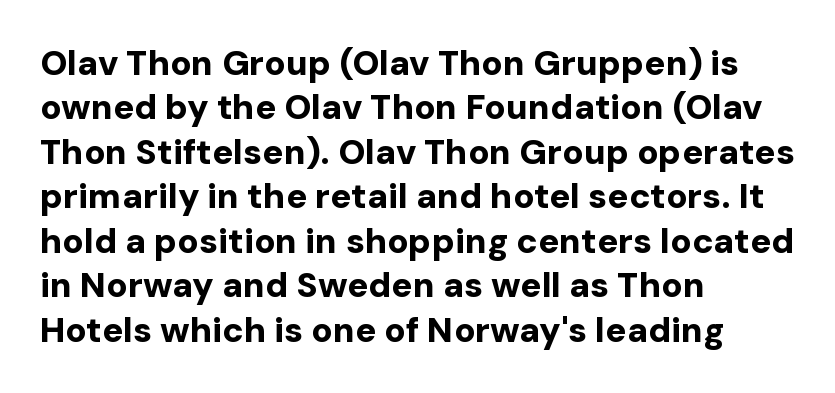
Q: Is the text bold? A: Yes.
Q: Is the text italic (slanted)? A: No, it is upright.
Q: Is the typeface a serif or a sans-serif typeface? A: Sans-serif.
Q: Is the text underlined? A: No.
Q: How is the paragraph aligned? A: Left-aligned.
Q: Is the spacing between letters normal or unusually wide? A: Normal.
Q: Is the spacing between lines tight, normal or loose? A: Normal.
Q: Width (condensed, normal, or wide)? A: Normal.
Q: Stroke contrast? A: Low.
Q: x-height? A: Medium.
Q: Monospaced? A: No.
